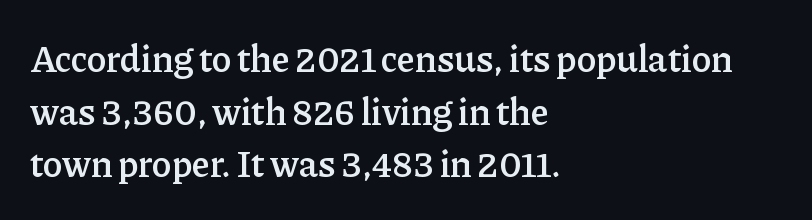
Q: Is the text bold? A: Semi-bold.
Q: Is the text italic (slanted)? A: No, it is upright.
Q: Is the typeface a serif or a sans-serif typeface? A: Serif.
Q: Is the text underlined? A: No.
Q: How is the paragraph aligned? A: Left-aligned.
Q: Is the spacing between letters normal or unusually wide? A: Normal.
Q: Is the spacing between lines tight, normal or loose? A: Normal.
Q: Width (condensed, normal, or wide)? A: Normal.
Q: Stroke contrast? A: Low.
Q: x-height? A: Medium.
Q: Monospaced? A: No.
